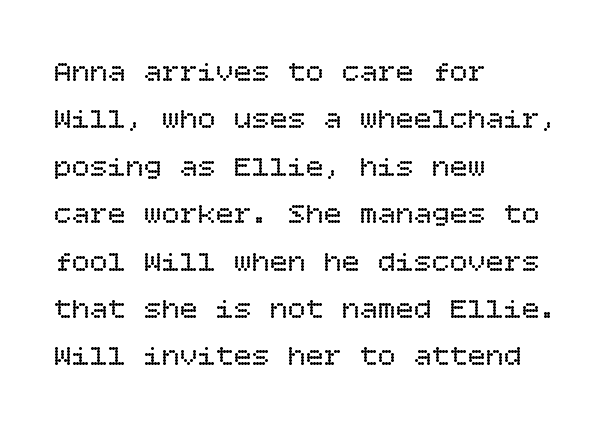
{"italic": "no", "bold": "no", "weight": "regular", "width": "normal", "stroke_contrast": "low", "x_height": "large", "underline": "no", "align": "left", "line_spacing": "normal", "line_spacing_ratio": 1.58, "letter_spacing": "normal", "letter_spacing_em": 0.0, "glyph_px": 30}
